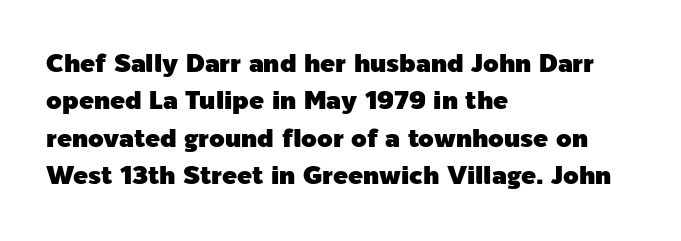
The image shows 25 px text type, upright; set left-aligned, normal line spacing (1.5x), normal letter spacing, not underlined.
